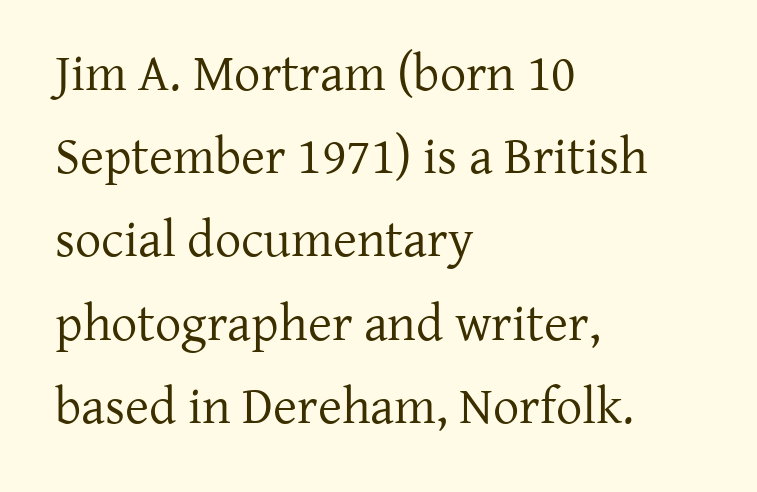
{"serif": "yes", "italic": "no", "bold": "no", "weight": "regular", "width": "normal", "stroke_contrast": "low", "x_height": "medium", "monospaced": "no", "underline": "no", "align": "left", "line_spacing": "normal", "line_spacing_ratio": 1.6, "letter_spacing": "normal", "letter_spacing_em": 0.0, "glyph_px": 52}
